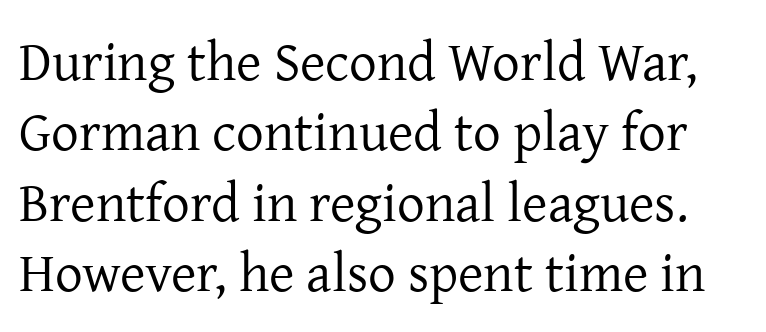
The image shows 55 px regular-weight serif type, upright; set normal line spacing (1.28x), normal letter spacing, not underlined; low stroke contrast and a medium x-height.
